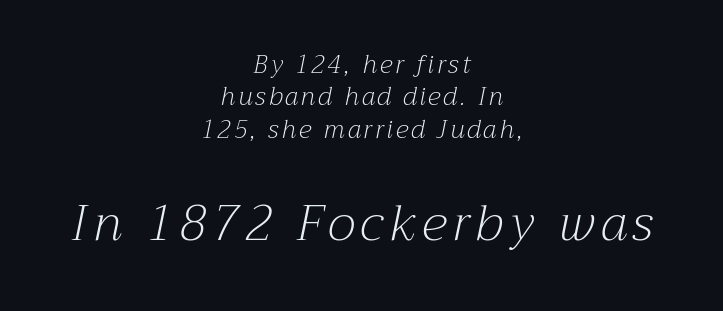
{"serif": "yes", "italic": "yes", "lean": "right", "slant_degrees": 12, "bold": "no", "weight": "light", "width": "normal", "stroke_contrast": "medium", "x_height": "medium", "monospaced": "no", "underline": "no", "align": "center", "line_spacing": "normal", "line_spacing_ratio": 1.3, "larger_block": "second", "size_ratio": 2.0, "glyph_px": 50}
